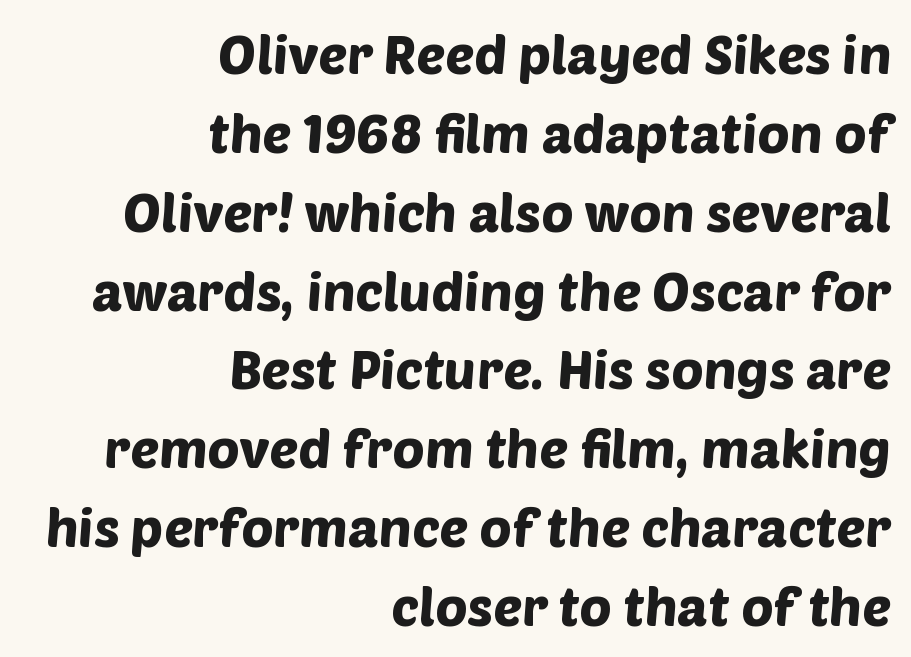
Vertical spacing — default. Character widths vary here, with narrow letters taking less room than wide ones. This sample uses a sans-serif face. Only glyphs here, with clear space below each row. Glyph-to-glyph distance matches everyday printed text. The passage is arranged like a letterhead date or caption credit — flush right.
